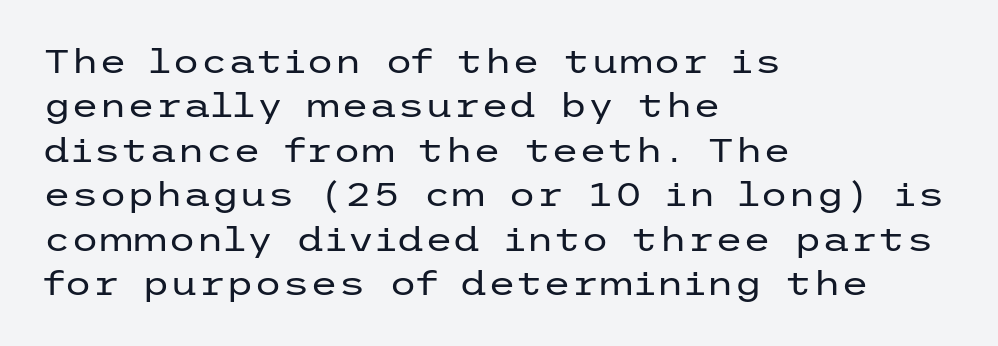
Font category for this specimen: sans-serif. It's the straight-up-and-down kind of type. The paragraph shown leans on its left margin. The characters are drawn with everyday or finer stroke widths. The area under the type is left untouched.
